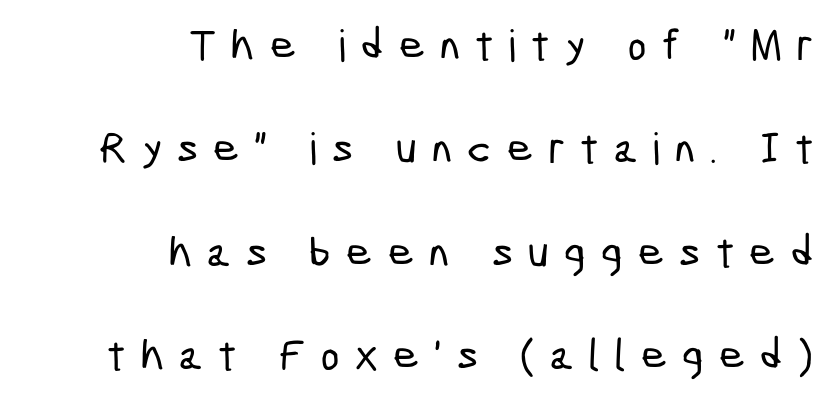
{"serif": "no", "width": "condensed", "stroke_contrast": "low", "x_height": "medium", "monospaced": "no", "underline": "no", "align": "right", "line_spacing": "loose", "line_spacing_ratio": 2.35, "letter_spacing": "wide", "letter_spacing_em": 0.35, "glyph_px": 44}
